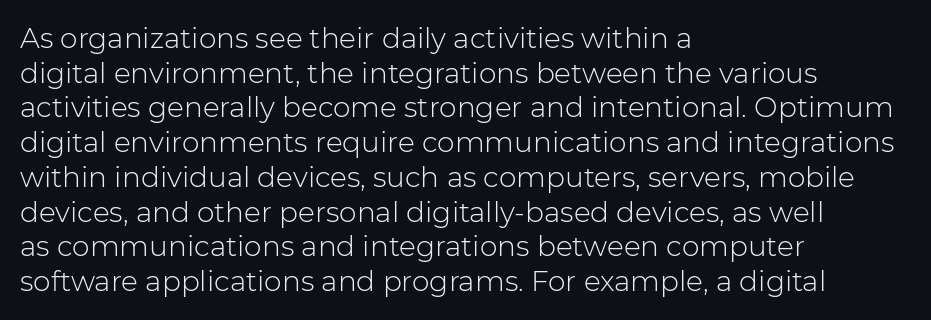
Q: Is the text bold? A: No.
Q: Is the text italic (slanted)? A: No, it is upright.
Q: Is the typeface a serif or a sans-serif typeface? A: Sans-serif.
Q: Is the text underlined? A: No.
Q: How is the paragraph aligned? A: Left-aligned.
Q: Is the spacing between letters normal or unusually wide? A: Normal.
Q: Width (condensed, normal, or wide)? A: Normal.
Q: Stroke contrast? A: Low.
Q: x-height? A: Medium.
Q: Monospaced? A: No.
